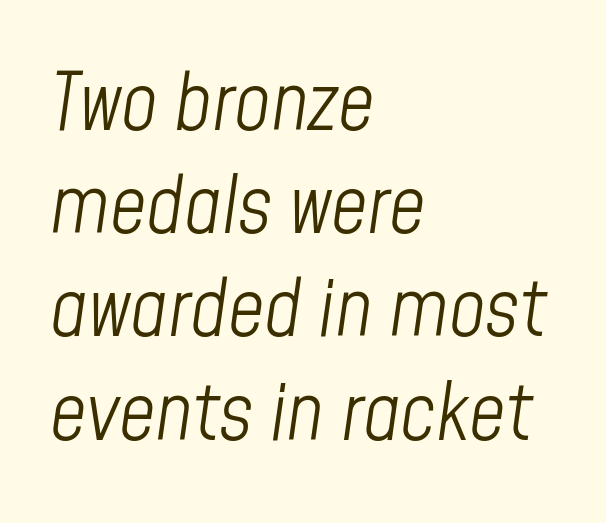
{"italic": "yes", "lean": "right", "slant_degrees": 8, "bold": "no", "weight": "light", "width": "condensed", "stroke_contrast": "low", "x_height": "medium", "monospaced": "no", "underline": "no", "align": "left", "line_spacing": "normal", "line_spacing_ratio": 1.29, "letter_spacing": "normal", "letter_spacing_em": 0.0, "glyph_px": 80}
